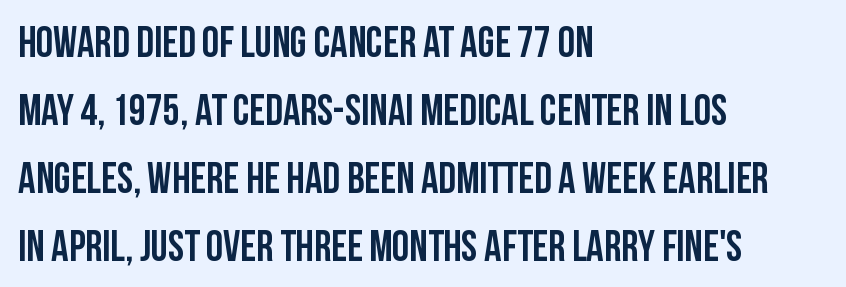
The image shows 43 px condensed sans-serif type, upright; set left-aligned, normal line spacing (1.58x), normal letter spacing, not underlined; low stroke contrast and a large x-height.
